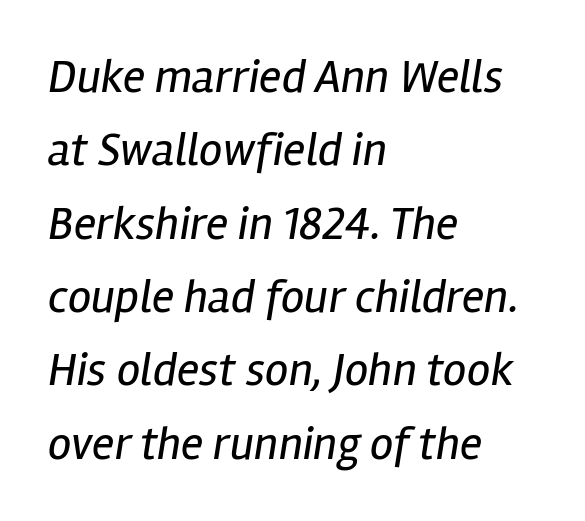
{"italic": "yes", "lean": "right", "slant_degrees": 12, "bold": "no", "weight": "regular", "width": "condensed", "stroke_contrast": "low", "x_height": "medium", "monospaced": "no", "underline": "no", "align": "left", "line_spacing": "normal", "line_spacing_ratio": 1.56, "letter_spacing": "normal", "letter_spacing_em": 0.0, "glyph_px": 47}
